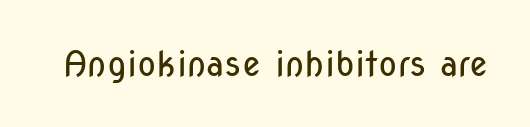
Q: Is the text bold? A: No.
Q: Is the text italic (slanted)? A: No, it is upright.
Q: Is the typeface a serif or a sans-serif typeface? A: Sans-serif.
Q: Is the text underlined? A: No.
Q: Is the spacing between letters normal or unusually wide? A: Normal.
Q: Width (condensed, normal, or wide)? A: Condensed.
Q: Stroke contrast? A: Low.
Q: x-height? A: Medium.
Q: Monospaced? A: No.
